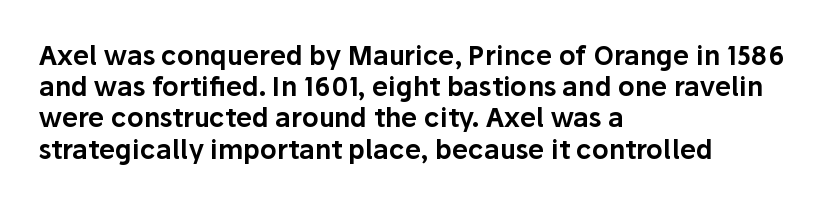
The image shows 26 px text type, upright; set left-aligned, line spacing 1.2x, normal letter spacing, not underlined.
